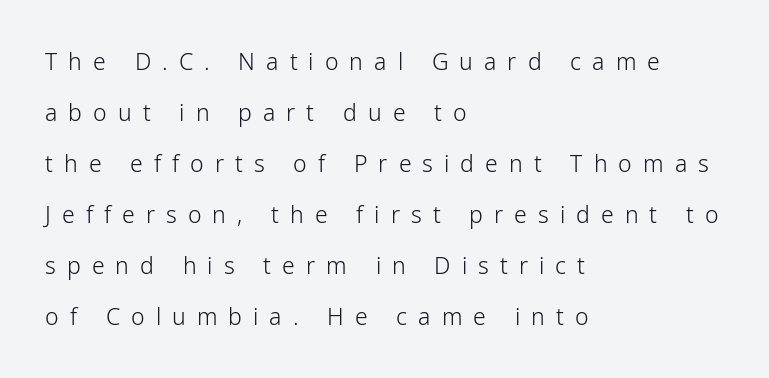
The image shows 23 px text type, upright; set left-aligned, loose line spacing (2.22x), unusually wide letter spacing (+0.48 em), not underlined.
